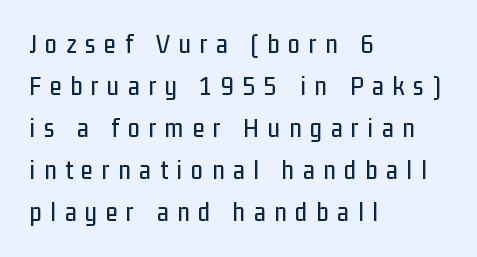
The image shows 27 px text type, upright; set left-aligned, normal line spacing (1.56x), unusually wide letter spacing (+0.33 em), not underlined.
